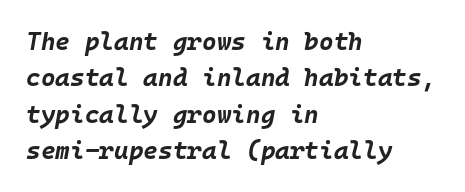
Q: Is the text bold? A: Yes.
Q: Is the text italic (slanted)? A: Yes, it leans right by about 10 degrees.
Q: Is the text underlined? A: No.
Q: How is the paragraph aligned? A: Left-aligned.
Q: Is the spacing between letters normal or unusually wide? A: Normal.
Q: Is the spacing between lines tight, normal or loose? A: Normal.
